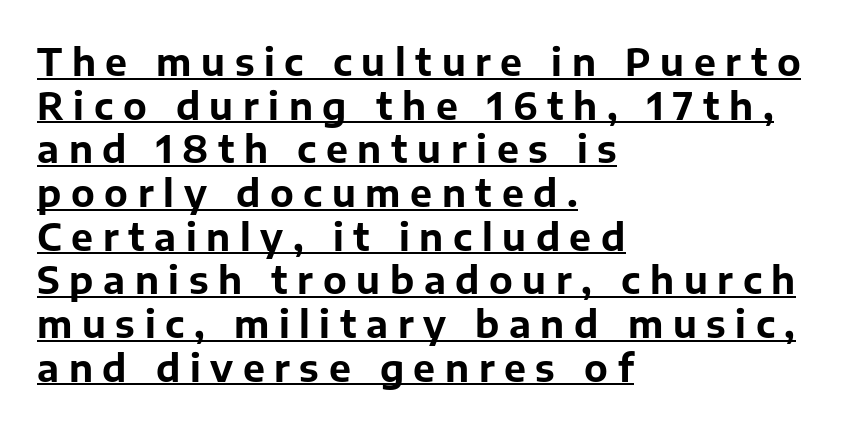
Tracking value appears strongly positive — letters spread wide. Layout note: lines flush left. The rendering uses natural spacing where letterforms have individual widths. To sum up the face: it is a sans, with no serifs. The typography opts for an upright posture over an oblique one.
